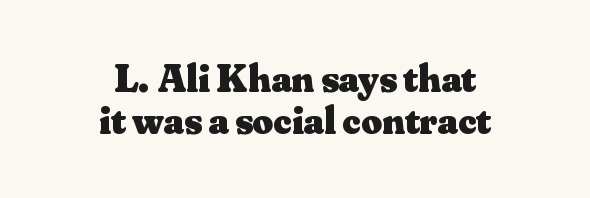
The image shows 40 px heavy serif type, upright; set centered, tight line spacing (1.06x), normal letter spacing, not underlined; medium stroke contrast and a small x-height.
